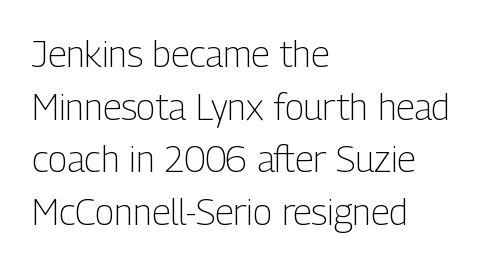
{"serif": "no", "italic": "no", "bold": "no", "weight": "light", "width": "condensed", "stroke_contrast": "low", "x_height": "medium", "monospaced": "no", "underline": "no", "align": "left", "line_spacing": "normal", "line_spacing_ratio": 1.46, "letter_spacing": "normal", "letter_spacing_em": 0.0, "glyph_px": 36}
